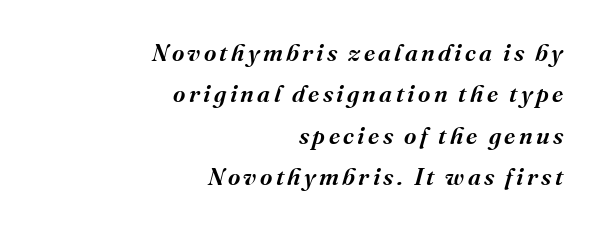
Lines of text with bare space underneath. Characters are canted at an angle relative to the baseline's perpendicular. The text block is weighted toward the right margin, trailing off unevenly leftward.
